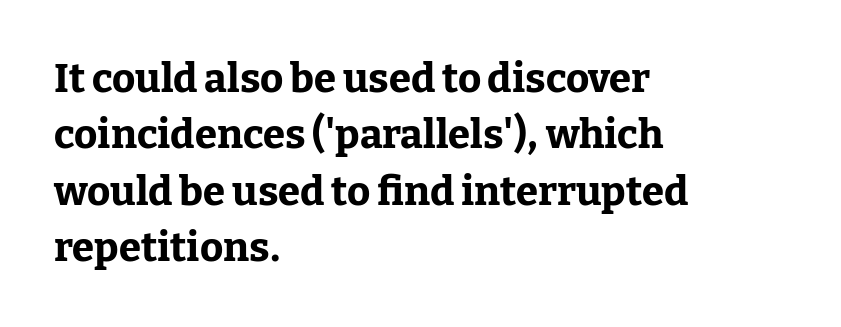
This rendering leaves character spacing at its baseline value. The passage shown is not underscored anywhere. I'd call this a serif setting — the letters wear small feet. Is this a fixed-width face? No — the glyphs have proportional, varying widths.
